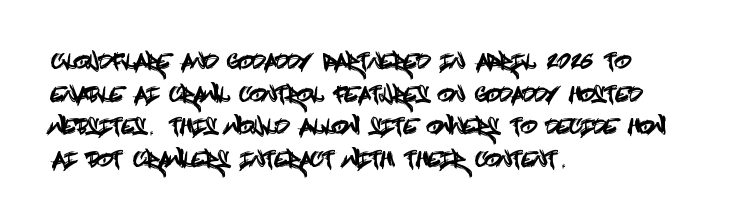
The line-height multiplier appears to be the usual default. This sample uses plain, unmodified letter spacing. No word sits above an underline.
